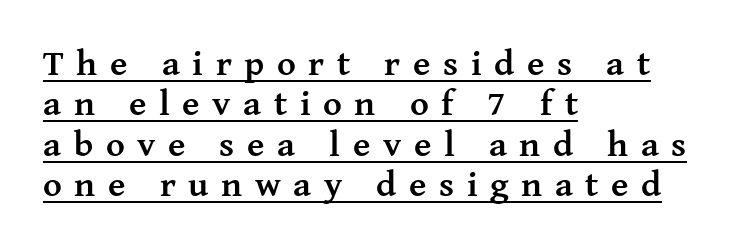
The image shows 36 px semibold serif type, upright; set left-aligned, tight line spacing (1.12x), unusually wide letter spacing (+0.35 em), underlined; medium stroke contrast and a medium x-height.
